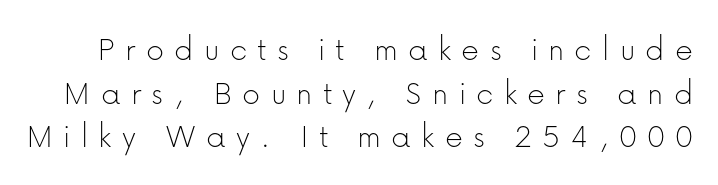
Q: Is the text bold? A: No.
Q: Is the text italic (slanted)? A: No, it is upright.
Q: Is the typeface a serif or a sans-serif typeface? A: Sans-serif.
Q: Is the text underlined? A: No.
Q: Is the spacing between letters normal or unusually wide? A: Unusually wide.
Q: Is the spacing between lines tight, normal or loose? A: Normal.
Q: Width (condensed, normal, or wide)? A: Normal.
Q: Stroke contrast? A: Low.
Q: x-height? A: Medium.
Q: Monospaced? A: No.
